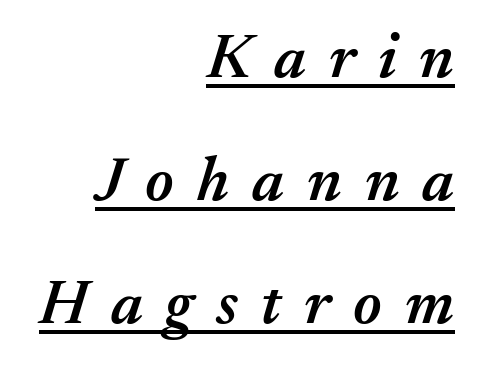
Underlining? Definitely there. Weight: semibold (demi). Here the glyphs are tracked loosely, breaking word shapes into spaced letters. The letters advance in unequal steps, a hallmark of proportional type. The paragraph shown leans on its right margin.
